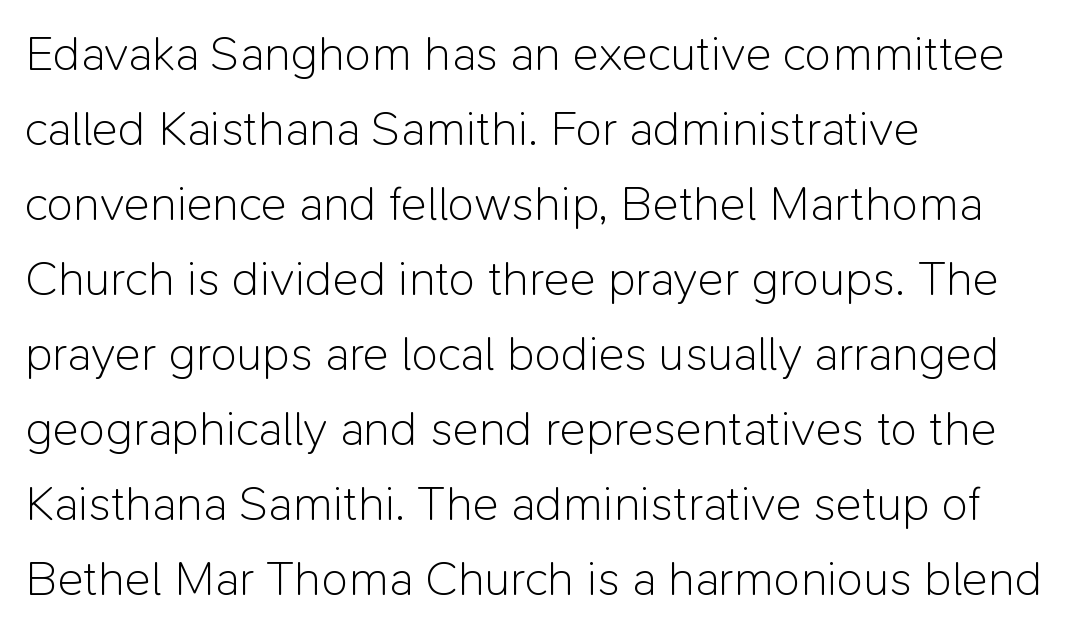
The vertical gap from one line to the next is medium. Descenders hang freely into open space. Every row of glyphs begins at an identical x-position on the left. Students, note that the glyphs here touch the page at normal intervals. Think of a printed novel: that variable character pitch is what you see here. This is the regular roman posture of the typeface.
